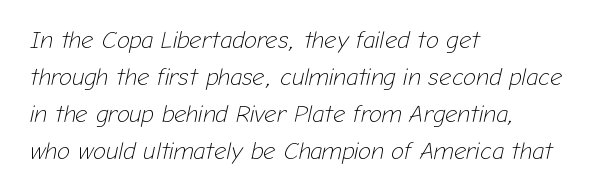
Yep, that's italic — everything's leaning. The space beneath each line is pristine and unruled. Horizontal bands of white between lines are of average thickness. The strokes are not fattened; the text isn't bold. Here the glyphs are tracked normally, forming tight word shapes. Reading down the block, your eye returns to a fixed left position each line.
